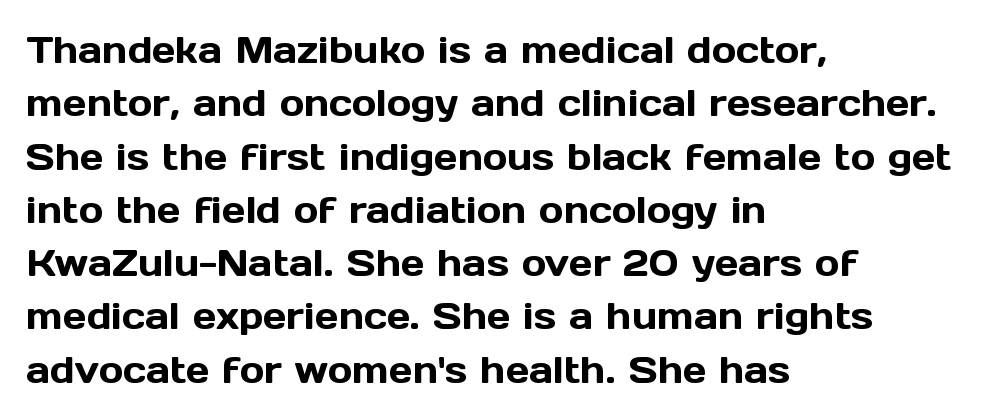
The image shows 37 px sans-serif type, upright; set left-aligned, normal line spacing (1.44x), normal letter spacing, not underlined; a medium x-height.
